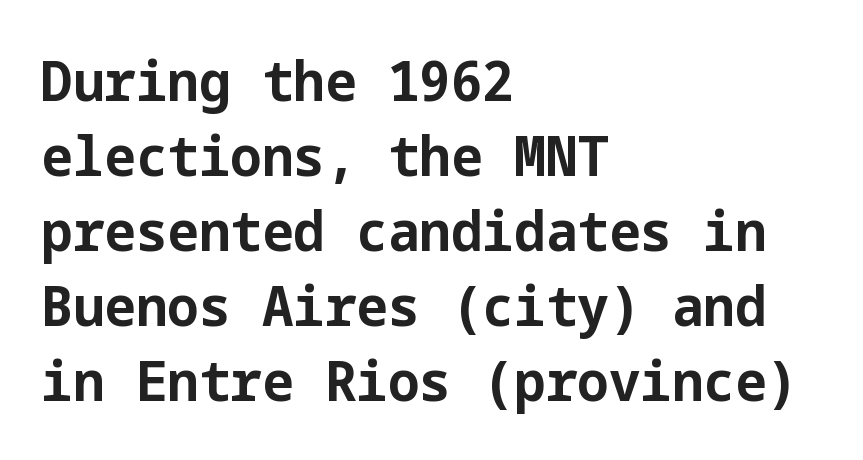
Q: Is the text bold? A: Yes.
Q: Is the text italic (slanted)? A: No, it is upright.
Q: Is the typeface a serif or a sans-serif typeface? A: Sans-serif.
Q: Is the text underlined? A: No.
Q: How is the paragraph aligned? A: Left-aligned.
Q: Is the spacing between letters normal or unusually wide? A: Normal.
Q: Is the spacing between lines tight, normal or loose? A: Normal.
Q: Width (condensed, normal, or wide)? A: Normal.
Q: Stroke contrast? A: Low.
Q: x-height? A: Medium.
